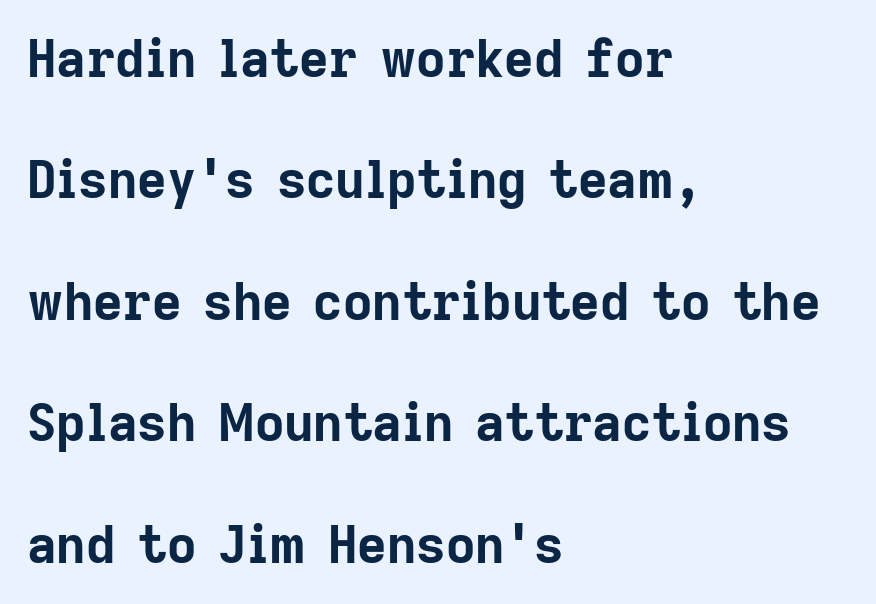
{"serif": "no", "italic": "no", "bold": "yes", "weight": "bold", "width": "normal", "stroke_contrast": "low", "x_height": "medium", "monospaced": "no", "underline": "no", "align": "left", "line_spacing": "loose", "line_spacing_ratio": 2.38, "letter_spacing": "normal", "letter_spacing_em": 0.0, "glyph_px": 51}
